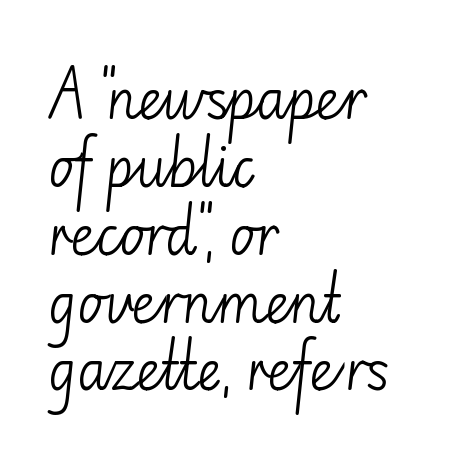
The rendering anchors every line to the left-hand side. The line-height multiplier appears to be the usual default. A light-to-regular cut is what we see here. The baseline area is clear. The face used here is a sans, in the tradition of grotesques and geometrics.
